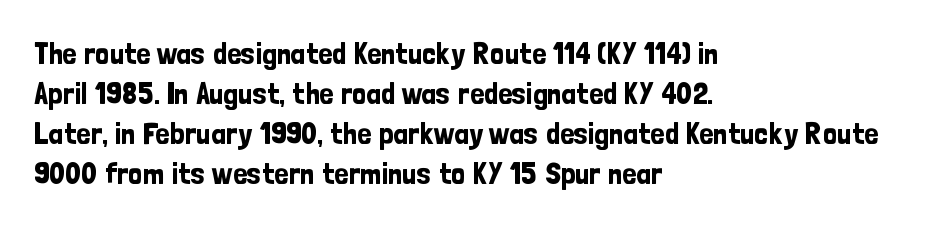
The image shows 31 px condensed sans-serif type, upright; set left-aligned, normal line spacing (1.29x), normal letter spacing, not underlined; low stroke contrast and a medium x-height.
